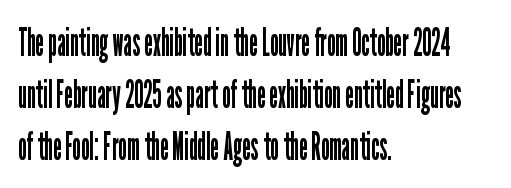
Default kerning and tracking; the words read as compact shapes. Descenders hang freely into open space. Posture: vertical. Left-aligned paragraph, ragged on the right. Regarding leading, the lines here are spaced in the standard way.
